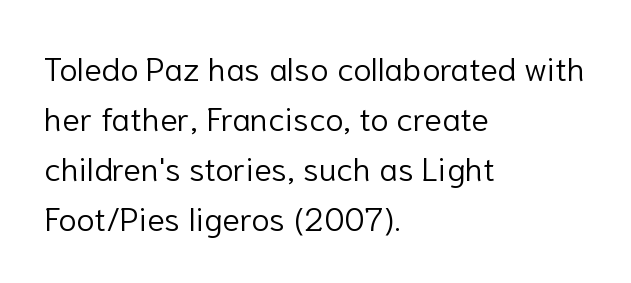
Underlining? Definitely not there. Spacing verdict: proportional, widths tailored to each character. Posture: vertical. Does the type have serifs? No, each stem ends abruptly.
